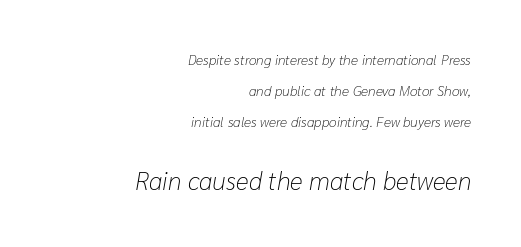
Is there much room between lines? Yes — plenty of vertical air separates them. The face looks like a standard text weight, possibly lighter. The passage shown is not underscored anywhere. The letters sit at their default tracking, neither squeezed nor spread.
